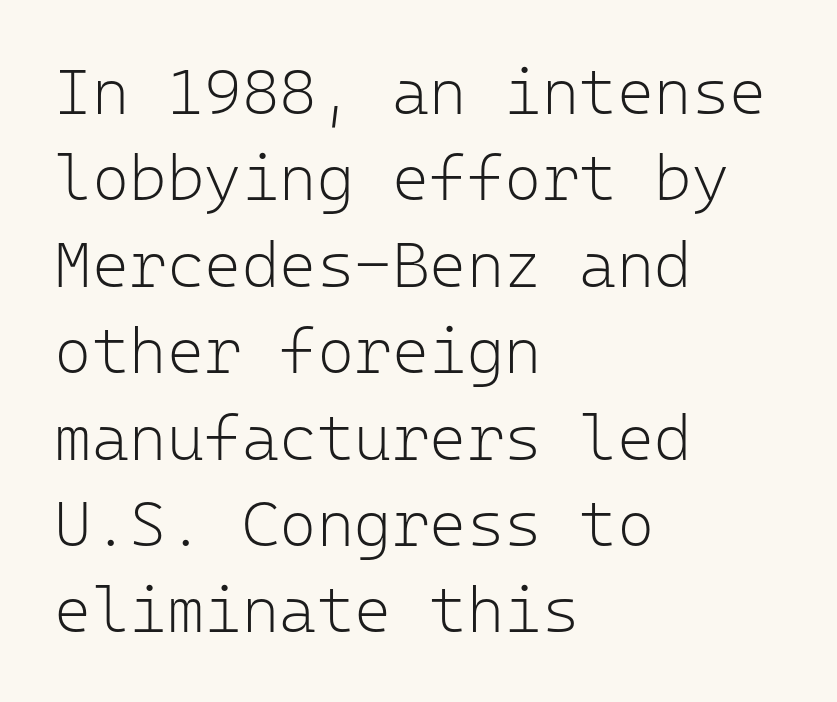
{"serif": "no", "italic": "no", "bold": "no", "weight": "light", "width": "normal", "stroke_contrast": "low", "x_height": "medium", "monospaced": "yes", "underline": "no", "align": "left", "line_spacing": "normal", "line_spacing_ratio": 1.35, "letter_spacing": "normal", "letter_spacing_em": 0.0, "glyph_px": 64}
